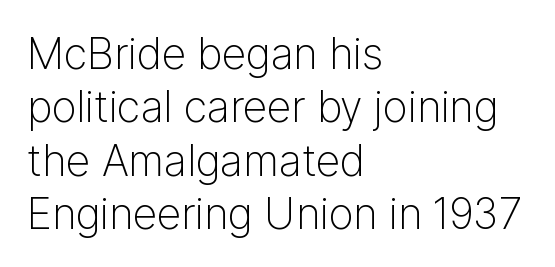
The image shows 43 px light sans-serif type, upright; set left-aligned, line spacing 1.24x, normal letter spacing, not underlined; low stroke contrast and a medium x-height.
